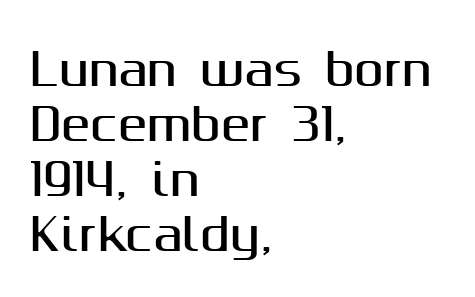
The image shows 44 px sans-serif type, upright; set left-aligned, normal line spacing (1.25x), normal letter spacing, not underlined; medium stroke contrast and a medium x-height.
